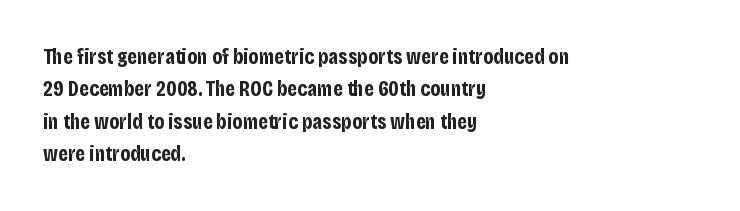
{"italic": "no", "bold": "yes", "underline": "no", "align": "left", "line_spacing": "normal", "line_spacing_ratio": 1.47, "letter_spacing": "normal", "letter_spacing_em": 0.0, "glyph_px": 22}
